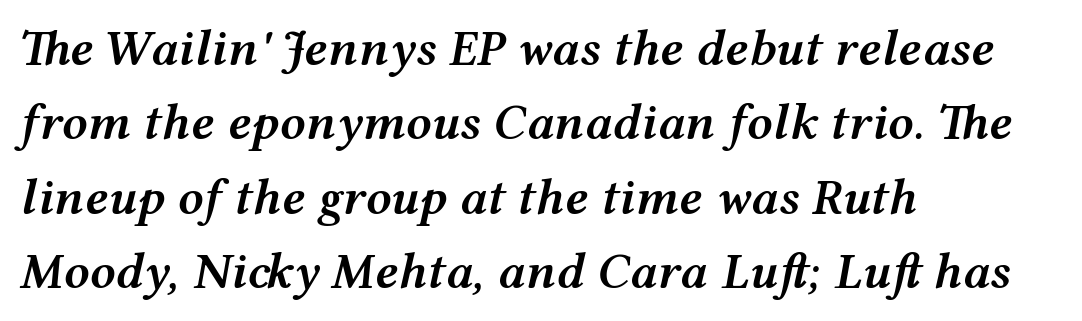
Q: Is the text bold? A: Semi-bold.
Q: Is the text italic (slanted)? A: Yes, it leans right by about 12 degrees.
Q: Is the text underlined? A: No.
Q: How is the paragraph aligned? A: Left-aligned.
Q: Is the spacing between letters normal or unusually wide? A: Normal.
Q: Is the spacing between lines tight, normal or loose? A: Normal.
Q: Width (condensed, normal, or wide)? A: Wide.
Q: Stroke contrast? A: Medium.
Q: x-height? A: Medium.
Q: Monospaced? A: No.
